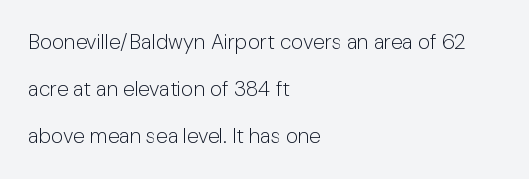
The tracking reads as untouched default to a designer's eye. The lines are spread far apart with generous leading. Stems here are at most as thick as an everyday book face. The ragged edge is on the right, which tells us the setting is flush left.
